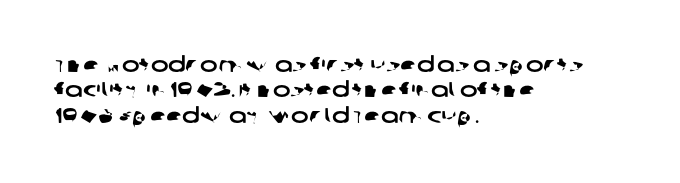
The image shows 21 px text type; set left-aligned, line spacing 1.21x, normal letter spacing, not underlined.
